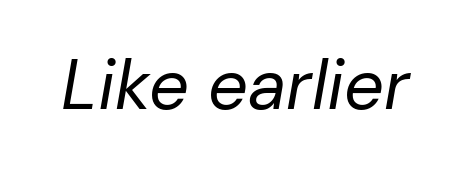
{"italic": "yes", "lean": "right", "slant_degrees": 10, "bold": "no", "weight": "regular", "width": "normal", "stroke_contrast": "low", "x_height": "medium", "monospaced": "no", "underline": "no", "letter_spacing": "normal", "letter_spacing_em": 0.0, "glyph_px": 70}
